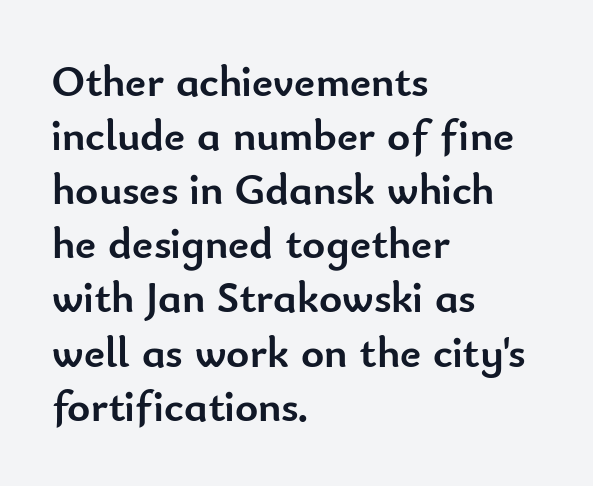
The image shows 44 px semibold sans-serif type, upright; set left-aligned, line spacing 1.23x, normal letter spacing, not underlined; low stroke contrast and a small x-height.
